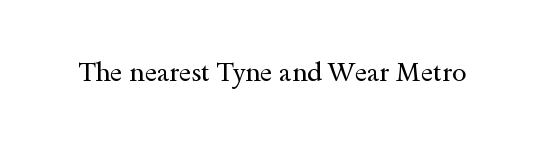
{"italic": "no", "bold": "no", "underline": "no", "letter_spacing": "normal", "letter_spacing_em": 0.0, "glyph_px": 26}
